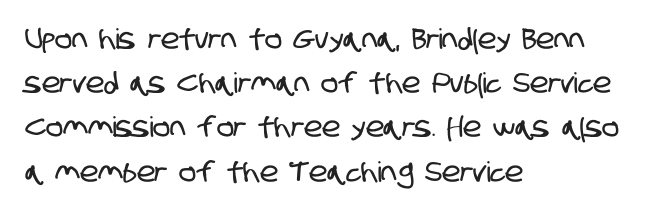
Q: Is the typeface a serif or a sans-serif typeface? A: Sans-serif.
Q: Is the text underlined? A: No.
Q: How is the paragraph aligned? A: Left-aligned.
Q: Is the spacing between letters normal or unusually wide? A: Normal.
Q: Is the spacing between lines tight, normal or loose? A: Normal.
Q: Width (condensed, normal, or wide)? A: Condensed.
Q: Stroke contrast? A: Low.
Q: x-height? A: Large.
Q: Monospaced? A: No.
